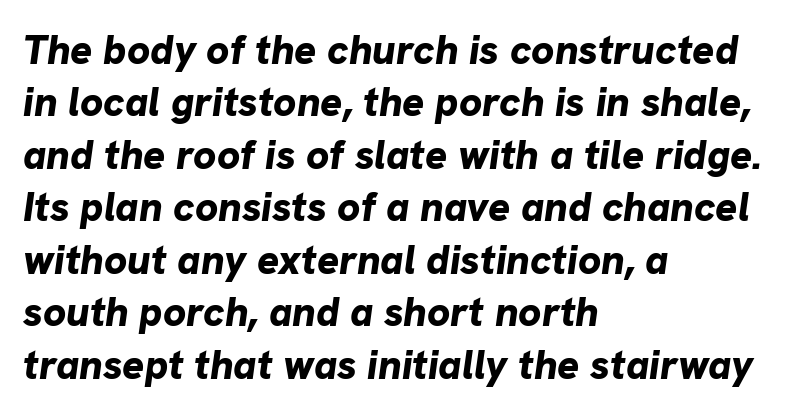
The image shows 41 px bold type, italic (leaning right); set left-aligned, normal line spacing (1.28x), normal letter spacing, not underlined; low stroke contrast and a medium x-height.
